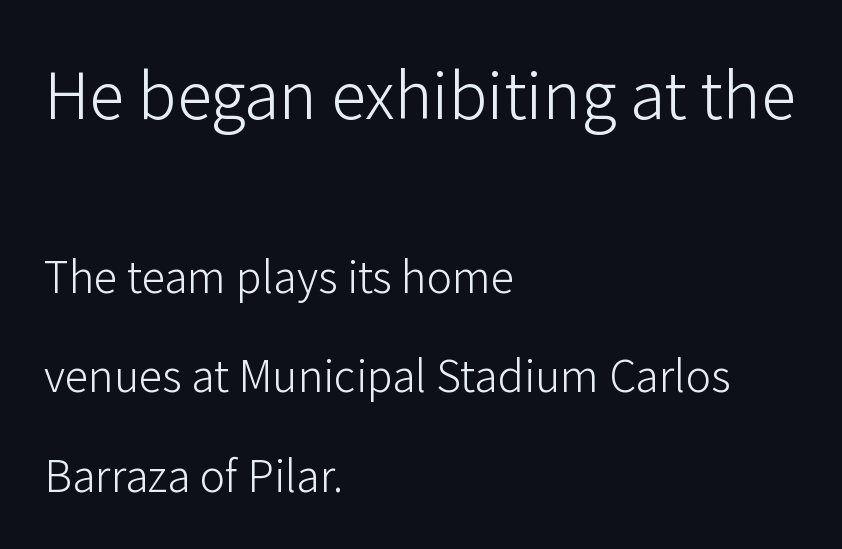
{"serif": "no", "italic": "no", "bold": "no", "weight": "light", "width": "normal", "stroke_contrast": "low", "x_height": "medium", "monospaced": "no", "underline": "no", "align": "left", "line_spacing": "loose", "line_spacing_ratio": 2.31, "letter_spacing": "normal", "letter_spacing_em": 0.0, "larger_block": "first", "size_ratio": 1.49, "glyph_px": 64}
